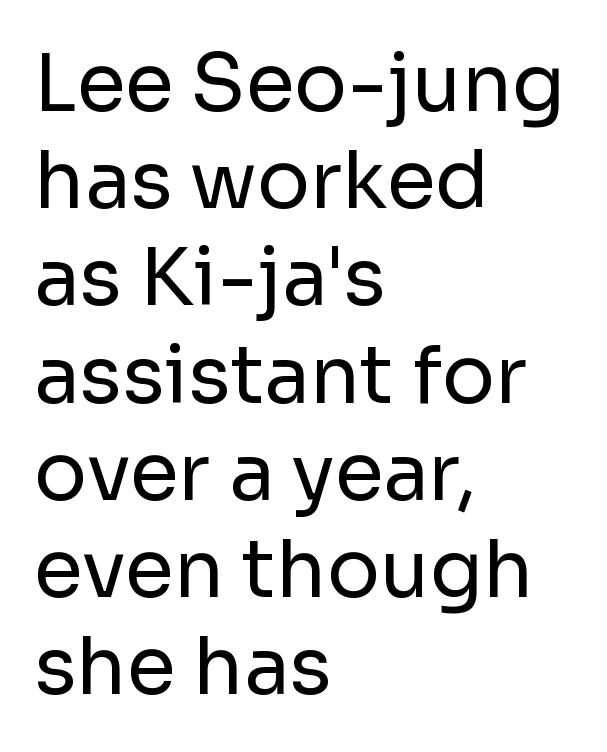
Every stem runs plumb, perpendicular to the baseline. Every row of glyphs begins at an identical x-position on the left. The text was rendered using a sans face with plain stroke endings. Heaviness? Minimal to ordinary, like unemphasized prose. Type without underlining. Between one letter and the next there's only the usual sliver of space.
